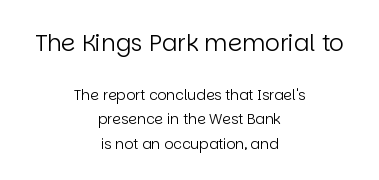
Caption: face not bold, strokes unweighted. This rendering leaves character spacing at its baseline value. The area under the type is left untouched. The font's upright variant was chosen for this text. The rag falls on both sides of this text block equally. Whoever set this made the first block the dominant, larger element.
